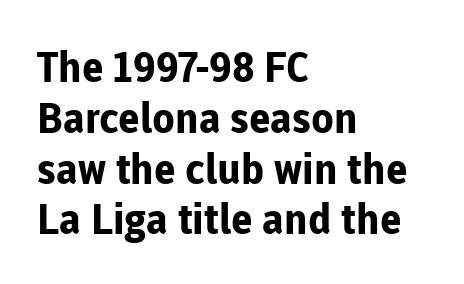
The image shows 42 px bold sans-serif type, upright; set left-aligned, line spacing 1.21x, normal letter spacing, not underlined; low stroke contrast and a medium x-height.
